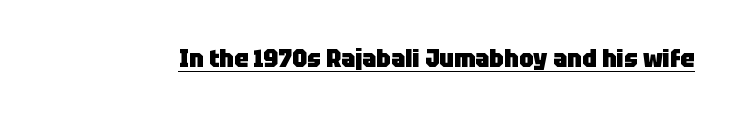
{"italic": "no", "bold": "yes", "underline": "yes", "letter_spacing": "normal", "letter_spacing_em": 0.0, "glyph_px": 25}
